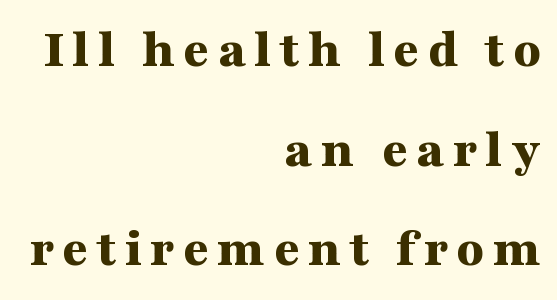
The paragraph has a hard right edge and a soft left edge. The letters stand straight up with perfectly vertical stems. The passage shown is emphatically bold. The letters advance in unequal steps, a hallmark of proportional type. Bare-footed words on every line. The glyphs in this specimen are seriffed.
